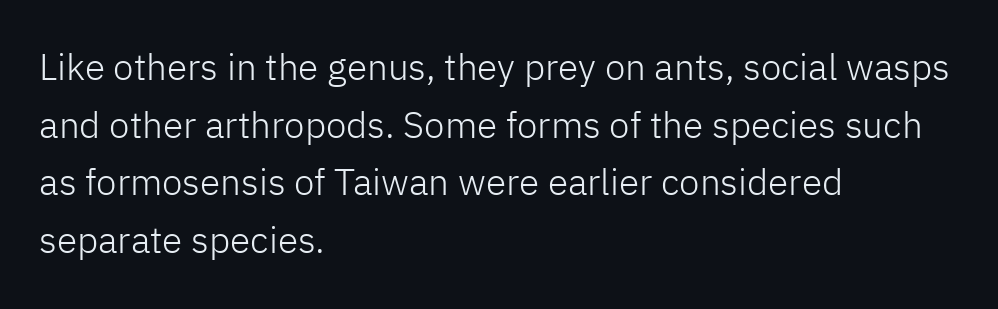
The setting favours the left margin, as ordinary paragraphs usually do. A typesetter would label this face a sans. Letters have the restrained weight of plain body copy at most. It's the straight-up-and-down kind of type. Words float on clear page, feet unadorned. What's the leading like? Ordinary, nothing unusual.
